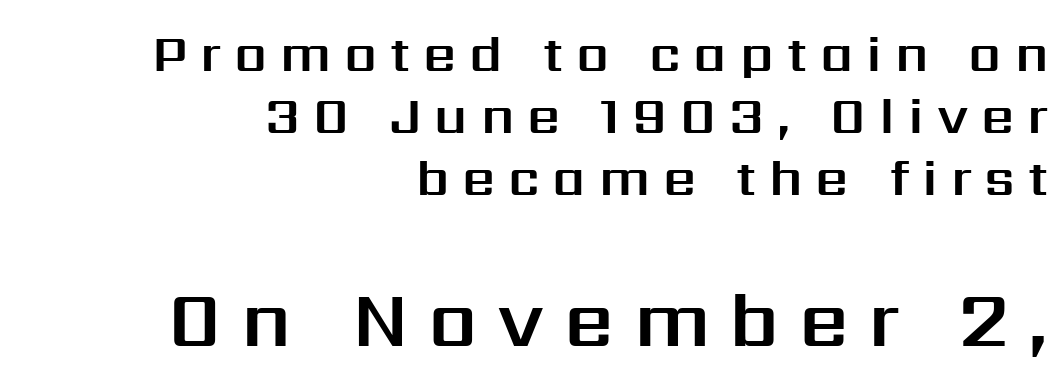
Q: Is the text italic (slanted)? A: No, it is upright.
Q: Is the typeface a serif or a sans-serif typeface? A: Sans-serif.
Q: Is the text underlined? A: No.
Q: How is the paragraph aligned? A: Right-aligned.
Q: Is the spacing between letters normal or unusually wide? A: Unusually wide.
Q: Which block of text is set in a larger size, the first (top) or the second (bottom)? A: The second (bottom) one.
Q: Width (condensed, normal, or wide)? A: Normal.
Q: Stroke contrast? A: Medium.
Q: x-height? A: Medium.
Q: Monospaced? A: No.
